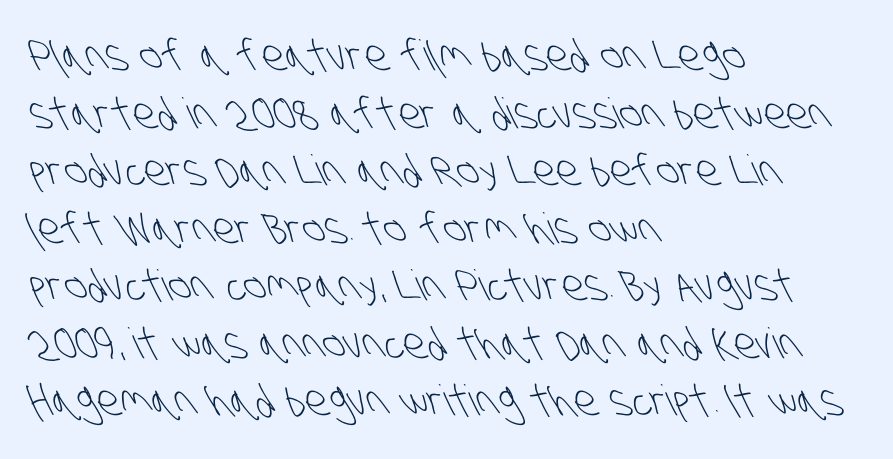
Q: Is the text bold? A: No.
Q: Is the typeface a serif or a sans-serif typeface? A: Sans-serif.
Q: Is the text underlined? A: No.
Q: How is the paragraph aligned? A: Left-aligned.
Q: Is the spacing between letters normal or unusually wide? A: Normal.
Q: Is the spacing between lines tight, normal or loose? A: Normal.
Q: Width (condensed, normal, or wide)? A: Condensed.
Q: Stroke contrast? A: Low.
Q: x-height? A: Large.
Q: Monospaced? A: No.
